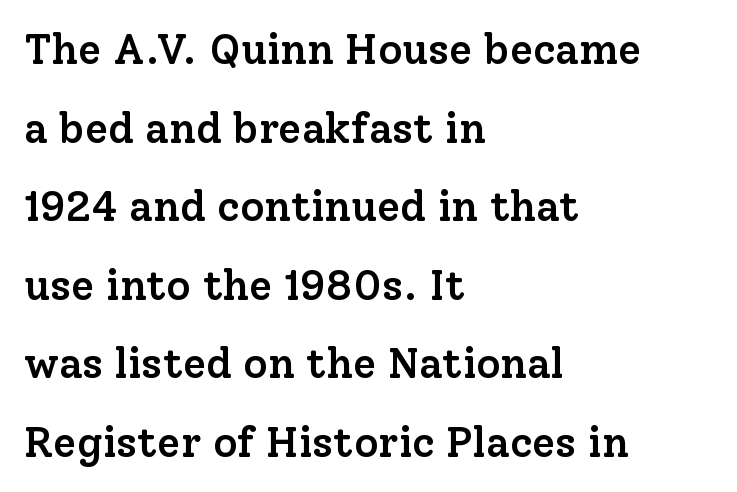
The image shows 42 px semibold serif type, upright; set left-aligned, line spacing 1.87x, normal letter spacing, not underlined; low stroke contrast and a medium x-height.
